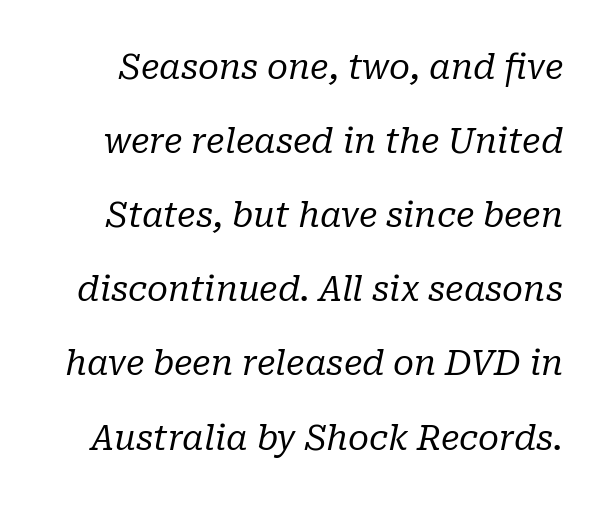
Does the type have serifs? Yes, each stem ends in a small foot. Do the characters align in a grid? No, the font is proportional. Students, note that the glyphs here touch the page at normal intervals. Just letters on the line, the space beneath them empty.
